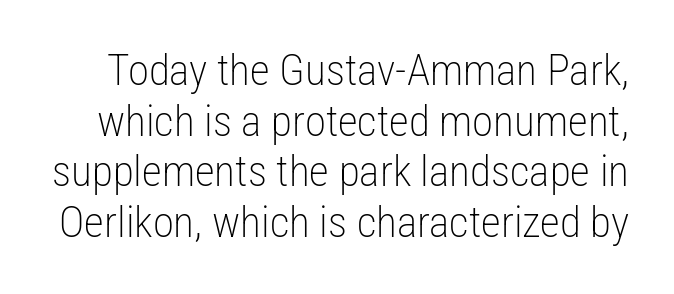
Q: Is the text bold? A: No.
Q: Is the text italic (slanted)? A: No, it is upright.
Q: Is the typeface a serif or a sans-serif typeface? A: Sans-serif.
Q: Is the text underlined? A: No.
Q: Is the spacing between letters normal or unusually wide? A: Normal.
Q: Width (condensed, normal, or wide)? A: Condensed.
Q: Stroke contrast? A: Low.
Q: x-height? A: Medium.
Q: Monospaced? A: No.
